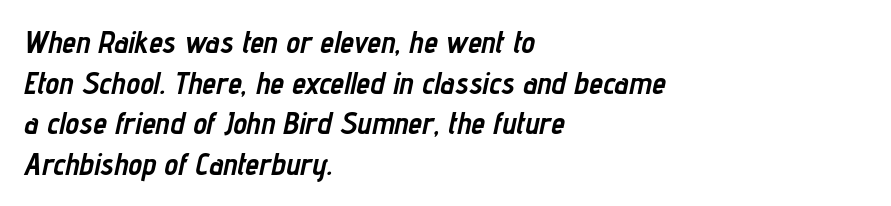
The image shows 31 px semibold, condensed type, italic (leaning right); set left-aligned, normal line spacing (1.31x), normal letter spacing, not underlined; low stroke contrast and a medium x-height.
